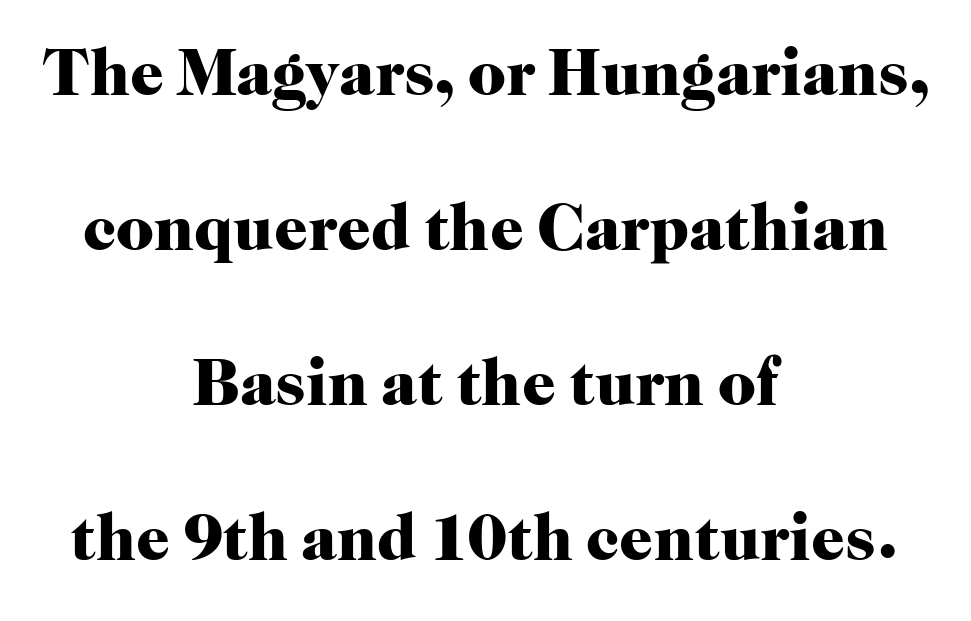
What kind of face is this? One with serifs. The lettering stays uniformly vertical, giving the passage a roman look. A dark, heavy texture on the line: the type is bold. Each row of text sits above clean, open space. Reading down the column, the eye jumps a long way to each next line. The passage shown is typed in a proportional face where columns would drift.
